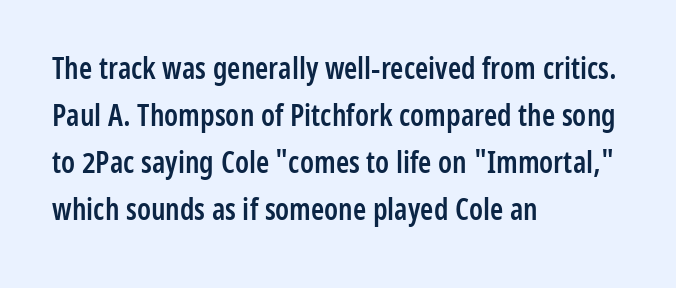
Line beginnings align vertically; line endings do not. A typesetter would call this proportional, since set widths differ per character. Stroke terminals: plain, sans-serif. Every letter is mildly thick-stroked: semibold rather than bold. Every stem runs plumb, perpendicular to the baseline.
